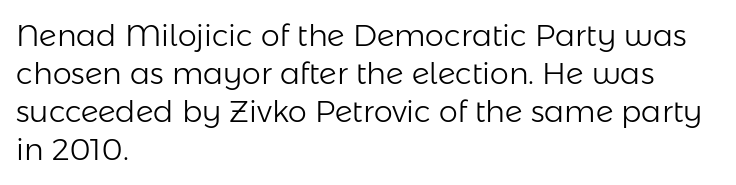
Q: Is the text bold? A: No.
Q: Is the text italic (slanted)? A: No, it is upright.
Q: Is the typeface a serif or a sans-serif typeface? A: Sans-serif.
Q: Is the text underlined? A: No.
Q: How is the paragraph aligned? A: Left-aligned.
Q: Is the spacing between letters normal or unusually wide? A: Normal.
Q: Is the spacing between lines tight, normal or loose? A: Normal.
Q: Width (condensed, normal, or wide)? A: Normal.
Q: Stroke contrast? A: Low.
Q: x-height? A: Medium.
Q: Monospaced? A: No.
